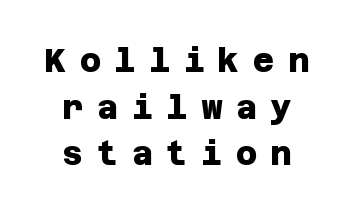
The image shows 33 px heavy sans-serif type; set centered, normal line spacing (1.41x), unusually wide letter spacing (+0.4 em), not underlined; low stroke contrast and a large x-height.
